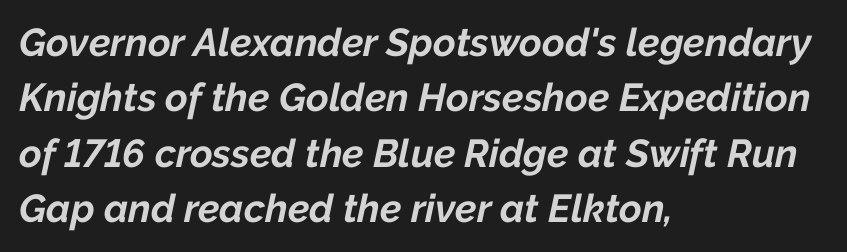
{"italic": "yes", "lean": "right", "slant_degrees": 12, "bold": "yes", "weight": "bold", "width": "normal", "stroke_contrast": "low", "x_height": "medium", "monospaced": "no", "underline": "no", "align": "left", "line_spacing": "normal", "line_spacing_ratio": 1.42, "letter_spacing": "normal", "letter_spacing_em": 0.0, "glyph_px": 39}
